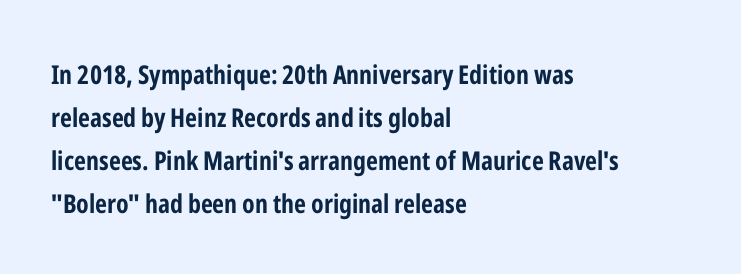
Summary of vertical rhythm: regular, with standard interline spacing. The face used here has the dense, thick strokes of a bold. Underlining? Definitely not there. Notice how the stems are strictly vertical — no italics here.
